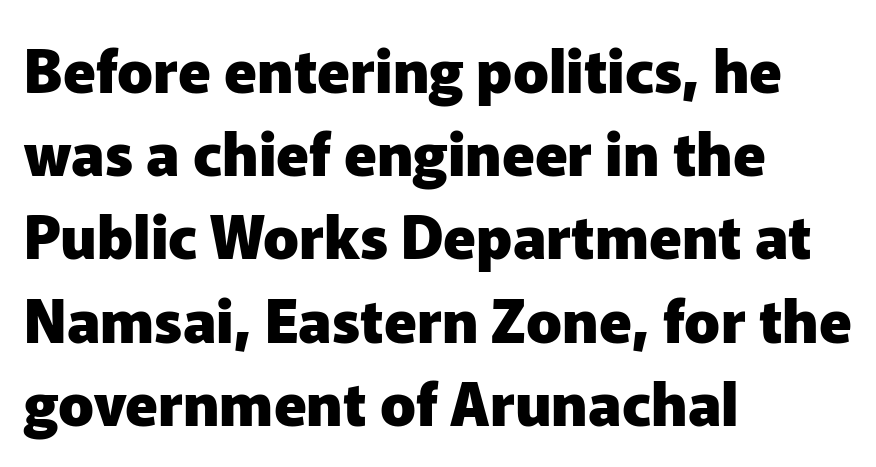
Left-aligned paragraph, ragged on the right. A dark, heavy texture on the line: the type is bold. The leading is moderate, giving the passage an even texture. The type is set solid horizontally, with unmodified tracking. Character widths vary here, with narrow letters taking less room than wide ones.
